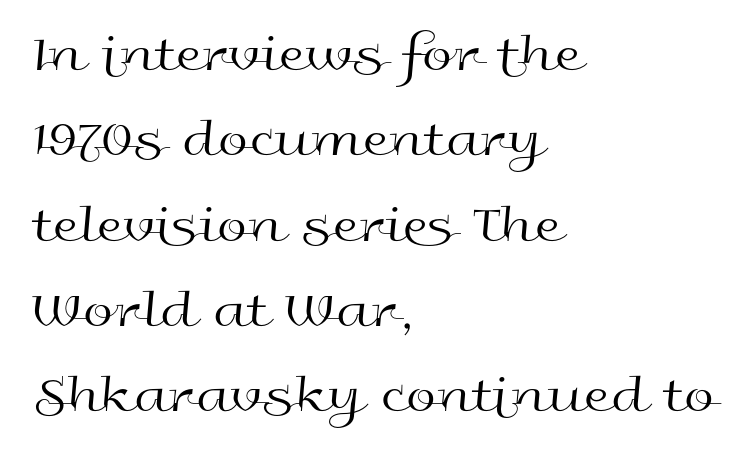
This sample uses an upright cut, with every glyph sitting square on the baseline. Notice how descenders clear the ascenders below comfortably — that's standard leading. Glance below the letters and you will spot only blank space. Compared with a typical body face, this is equally light or lighter still. Words appear dense and cohesive because spacing is normal.
